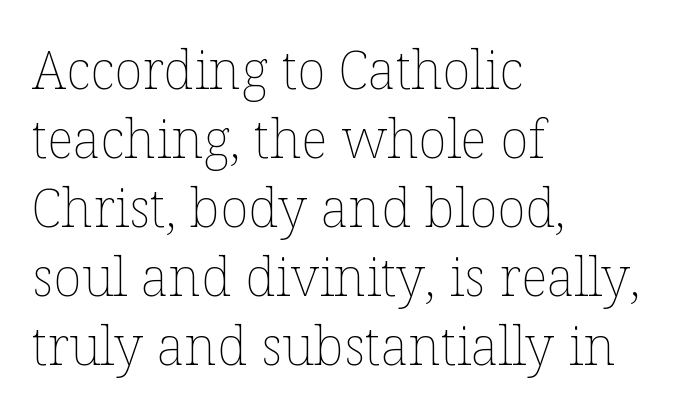
{"italic": "no", "bold": "no", "weight": "thin", "width": "normal", "stroke_contrast": "low", "x_height": "medium", "monospaced": "no", "underline": "no", "align": "left", "line_spacing": "normal", "line_spacing_ratio": 1.3, "letter_spacing": "normal", "letter_spacing_em": 0.0, "glyph_px": 53}
